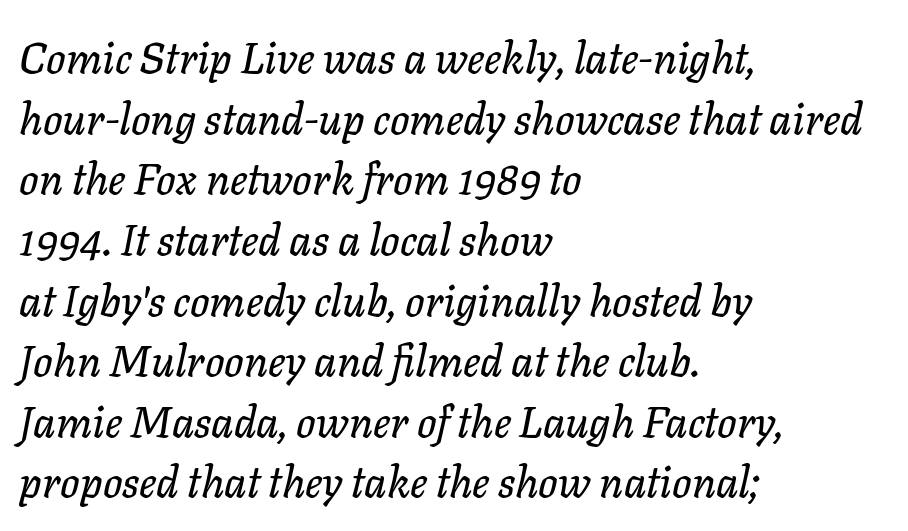
Q: Is the text italic (slanted)? A: Yes, it leans right by about 11 degrees.
Q: Is the text underlined? A: No.
Q: How is the paragraph aligned? A: Left-aligned.
Q: Is the spacing between letters normal or unusually wide? A: Normal.
Q: Is the spacing between lines tight, normal or loose? A: Normal.
Q: Width (condensed, normal, or wide)? A: Normal.
Q: Stroke contrast? A: Low.
Q: x-height? A: Medium.
Q: Monospaced? A: No.
